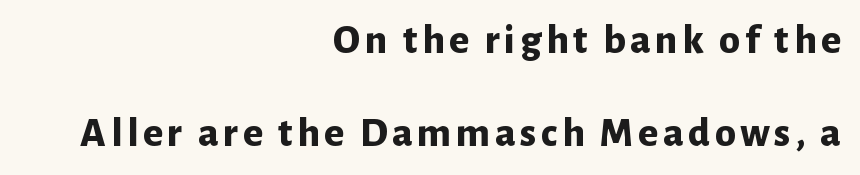
The image shows 42 px bold sans-serif type, upright; set right-aligned, loose line spacing (2.22x), not underlined; low stroke contrast and a medium x-height.
